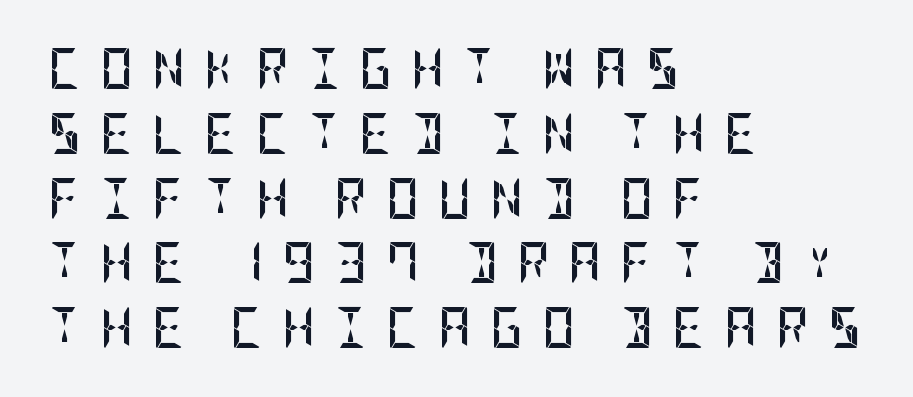
The image shows 41 px semibold, condensed sans-serif type, upright; set left-aligned, normal line spacing (1.58x), unusually wide letter spacing (+0.45 em), not underlined; low stroke contrast and a large x-height.
